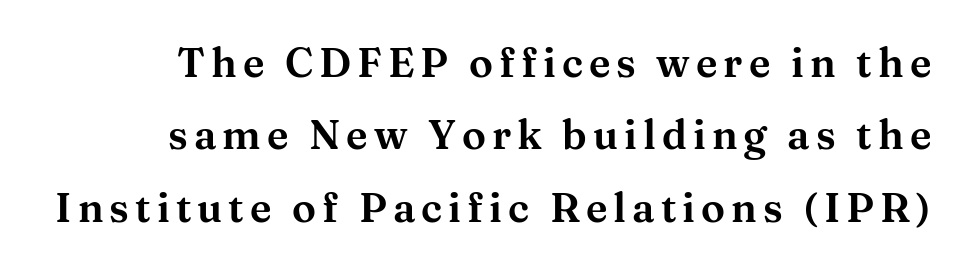
Q: Is the text italic (slanted)? A: No, it is upright.
Q: Is the typeface a serif or a sans-serif typeface? A: Serif.
Q: Is the text underlined? A: No.
Q: Width (condensed, normal, or wide)? A: Wide.
Q: Stroke contrast? A: Medium.
Q: x-height? A: Medium.
Q: Monospaced? A: No.
